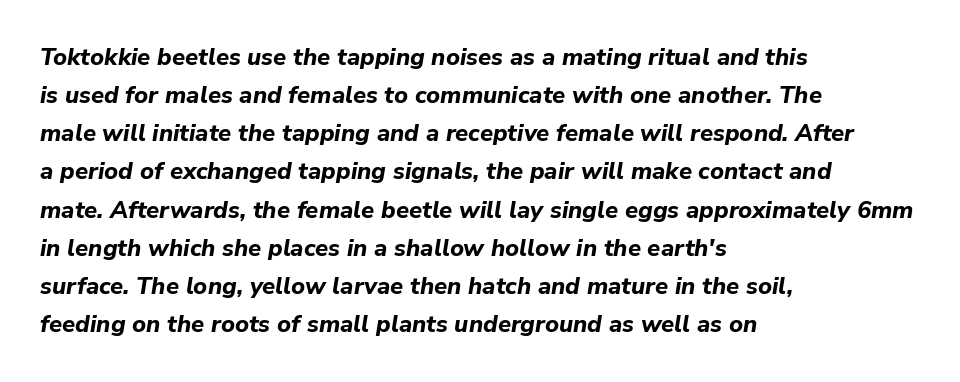
Q: Is the text bold? A: Yes.
Q: Is the text italic (slanted)? A: Yes, it leans right by about 9 degrees.
Q: Is the text underlined? A: No.
Q: How is the paragraph aligned? A: Left-aligned.
Q: Is the spacing between letters normal or unusually wide? A: Normal.
Q: Is the spacing between lines tight, normal or loose? A: Normal.
